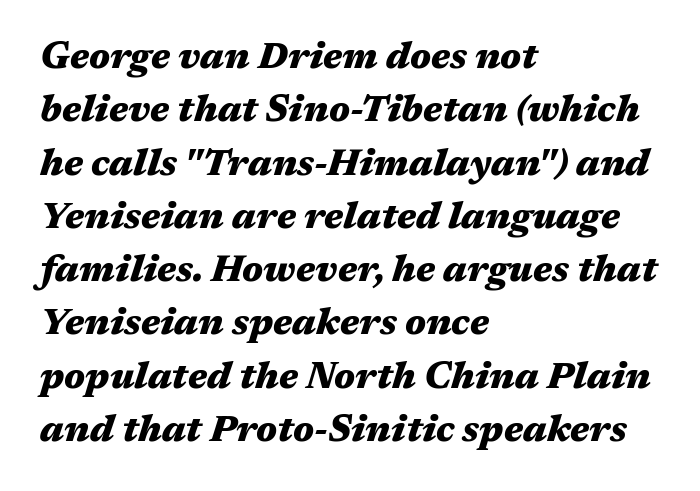
{"italic": "yes", "lean": "right", "slant_degrees": 17, "bold": "yes", "weight": "heavy", "width": "wide", "stroke_contrast": "medium", "x_height": "medium", "monospaced": "no", "underline": "no", "align": "left", "line_spacing": "normal", "line_spacing_ratio": 1.44, "letter_spacing": "normal", "letter_spacing_em": 0.0, "glyph_px": 37}
